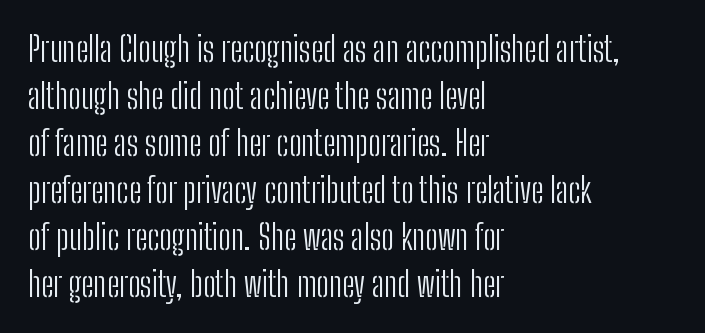
Q: Is the text bold? A: No.
Q: Is the text italic (slanted)? A: No, it is upright.
Q: Is the typeface a serif or a sans-serif typeface? A: Sans-serif.
Q: Is the text underlined? A: No.
Q: How is the paragraph aligned? A: Left-aligned.
Q: Is the spacing between letters normal or unusually wide? A: Normal.
Q: Is the spacing between lines tight, normal or loose? A: Normal.
Q: Width (condensed, normal, or wide)? A: Condensed.
Q: Stroke contrast? A: Low.
Q: x-height? A: Medium.
Q: Monospaced? A: No.
